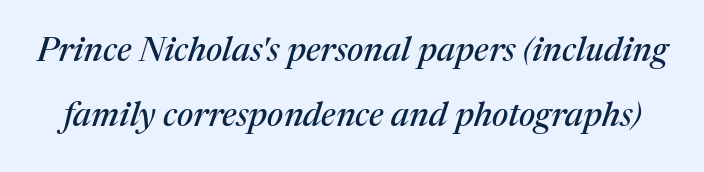
Q: Is the text italic (slanted)? A: Yes, it leans right by about 17 degrees.
Q: Is the typeface a serif or a sans-serif typeface? A: Serif.
Q: Is the text underlined? A: No.
Q: Is the spacing between letters normal or unusually wide? A: Normal.
Q: Is the spacing between lines tight, normal or loose? A: Loose.
Q: Width (condensed, normal, or wide)? A: Normal.
Q: Stroke contrast? A: Medium.
Q: x-height? A: Medium.
Q: Monospaced? A: No.
